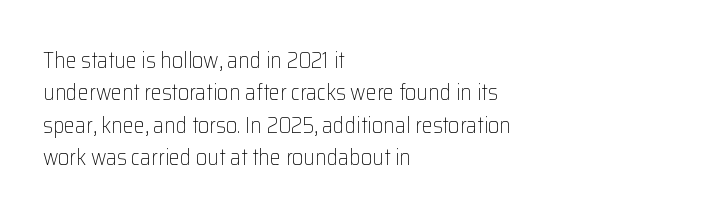
Q: Is the text bold? A: No.
Q: Is the text italic (slanted)? A: No, it is upright.
Q: Is the text underlined? A: No.
Q: How is the paragraph aligned? A: Left-aligned.
Q: Is the spacing between letters normal or unusually wide? A: Normal.
Q: Is the spacing between lines tight, normal or loose? A: Normal.
